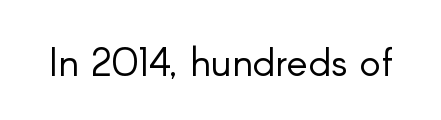
The image shows 40 px light sans-serif type, upright; set normal letter spacing, not underlined; low stroke contrast and a small x-height.
